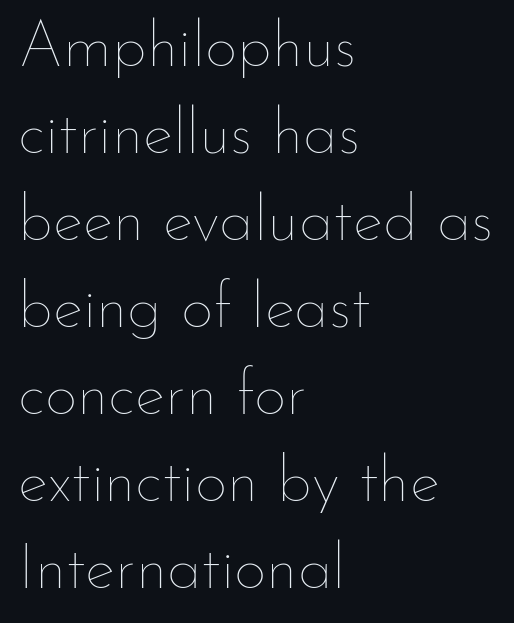
{"italic": "no", "bold": "no", "weight": "thin", "width": "normal", "stroke_contrast": "low", "x_height": "small", "monospaced": "no", "underline": "no", "align": "left", "line_spacing": "normal", "line_spacing_ratio": 1.36, "letter_spacing": "normal", "letter_spacing_em": 0.0, "glyph_px": 64}
